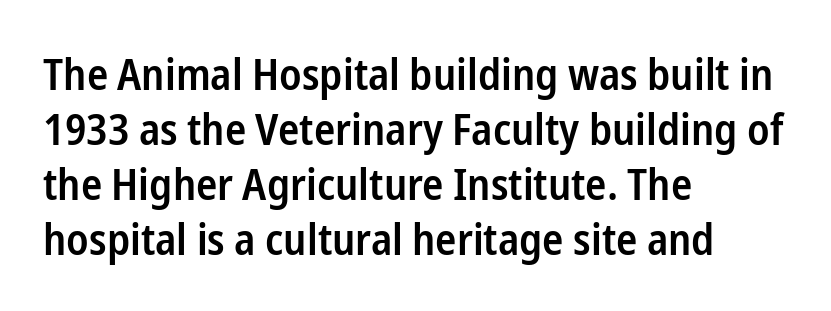
The rendering uses a moderate line-height, typical for paragraphs. Compared with a centered layout, this one pins lines to the left instead. This is moderately heavy type, rendered in semibold. The horizontal fit of the characters is conventional and even. Classification — sans serif.
